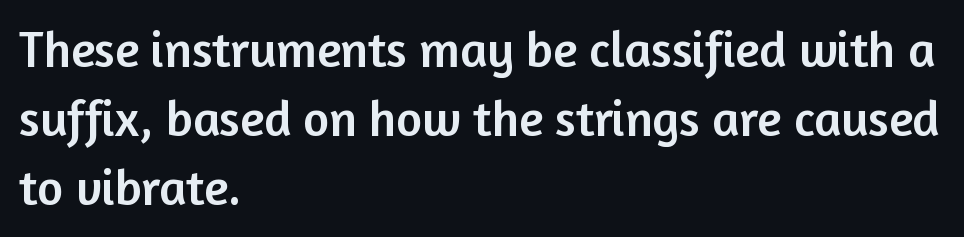
Q: Is the text italic (slanted)? A: No, it is upright.
Q: Is the typeface a serif or a sans-serif typeface? A: Sans-serif.
Q: Is the text underlined? A: No.
Q: How is the paragraph aligned? A: Left-aligned.
Q: Is the spacing between letters normal or unusually wide? A: Normal.
Q: Is the spacing between lines tight, normal or loose? A: Normal.
Q: Width (condensed, normal, or wide)? A: Normal.
Q: Stroke contrast? A: Low.
Q: x-height? A: Medium.
Q: Monospaced? A: No.
